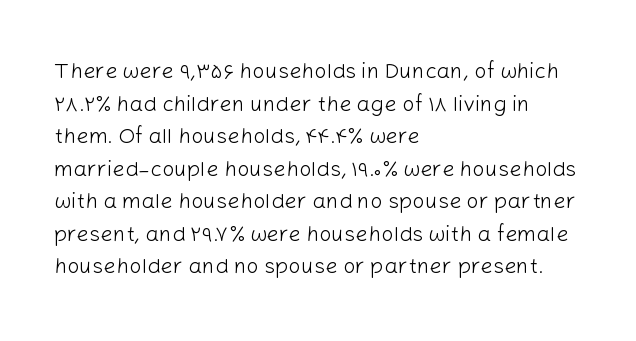
Q: Is the text bold? A: No.
Q: Is the text italic (slanted)? A: No, it is upright.
Q: Is the text underlined? A: No.
Q: How is the paragraph aligned? A: Left-aligned.
Q: Is the spacing between letters normal or unusually wide? A: Normal.
Q: Is the spacing between lines tight, normal or loose? A: Normal.
